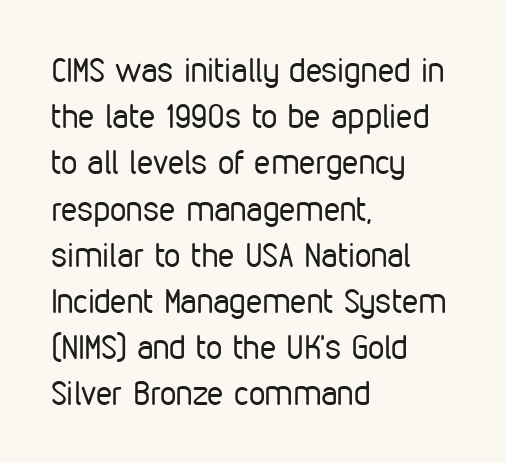
{"serif": "no", "italic": "no", "bold": "no", "weight": "regular", "width": "condensed", "stroke_contrast": "low", "x_height": "medium", "monospaced": "no", "underline": "no", "align": "left", "line_spacing": "normal", "line_spacing_ratio": 1.4, "letter_spacing": "normal", "letter_spacing_em": 0.0, "glyph_px": 33}
